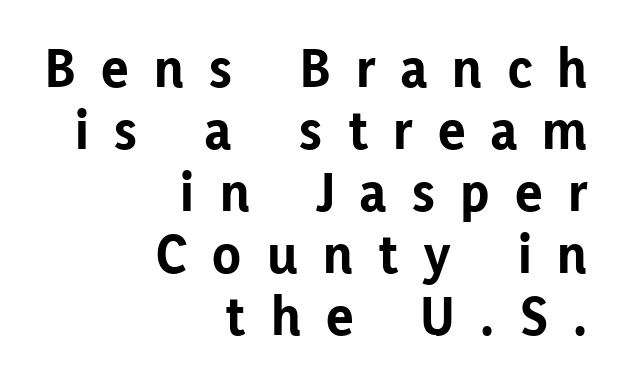
The image shows 58 px bold sans-serif type, upright; set right-aligned, tight line spacing (1.07x), unusually wide letter spacing (+0.44 em), not underlined; low stroke contrast and a medium x-height.
